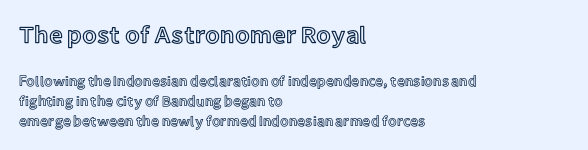
The image shows 24 px text type, upright; set left-aligned, normal line spacing (1.42x), normal letter spacing, not underlined; the first (top) block is 1.71x larger.
